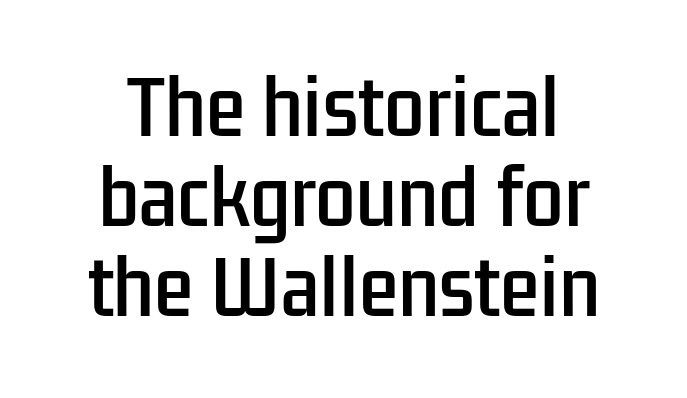
The letterforms sit shoulder to shoulder at normal distance. Nothing sits at the stroke ends, so this counts as sans-serif. Quick note: not italic, upright. Beneath every word, the page is bare. Proportional: the letters do not fall into vertical columns.
